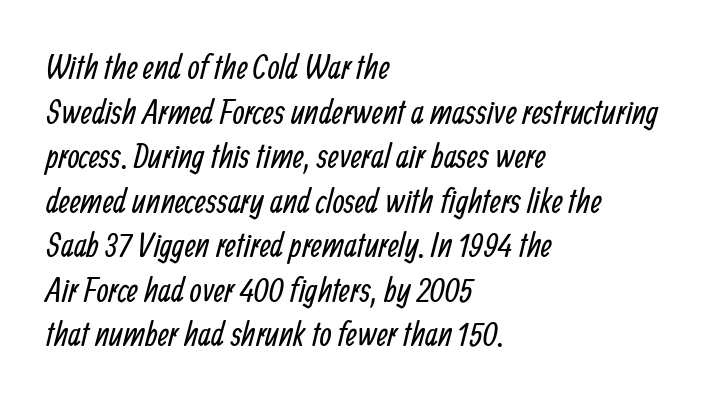
{"serif": "no", "bold": "no", "weight": "regular", "width": "condensed", "stroke_contrast": "low", "x_height": "medium", "monospaced": "no", "underline": "no", "align": "left", "line_spacing": "normal", "line_spacing_ratio": 1.31, "letter_spacing": "normal", "letter_spacing_em": 0.0, "glyph_px": 34}
